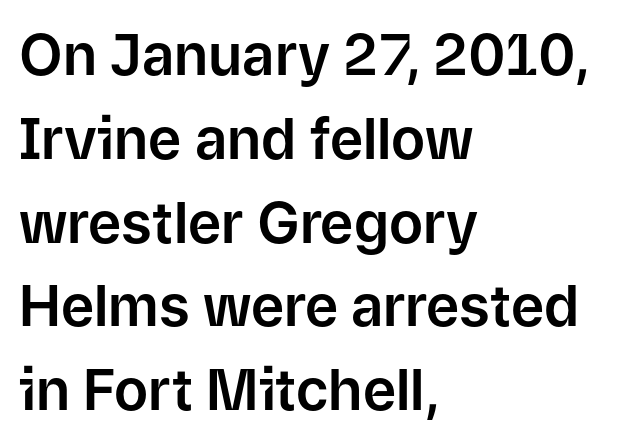
The image shows 57 px sans-serif type, upright; set left-aligned, normal line spacing (1.47x), normal letter spacing, not underlined; low stroke contrast and a medium x-height.
